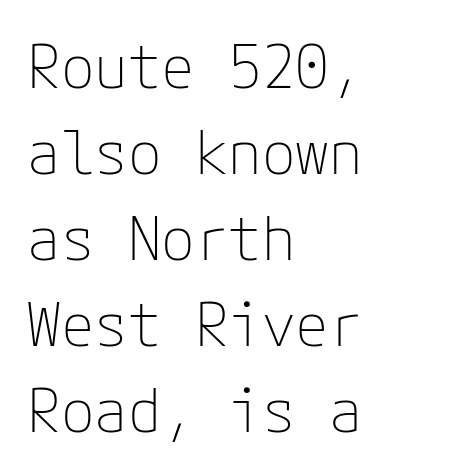
The image shows 61 px thin sans-serif type, upright; set left-aligned, normal line spacing (1.41x), normal letter spacing, not underlined; low stroke contrast and a medium x-height.
